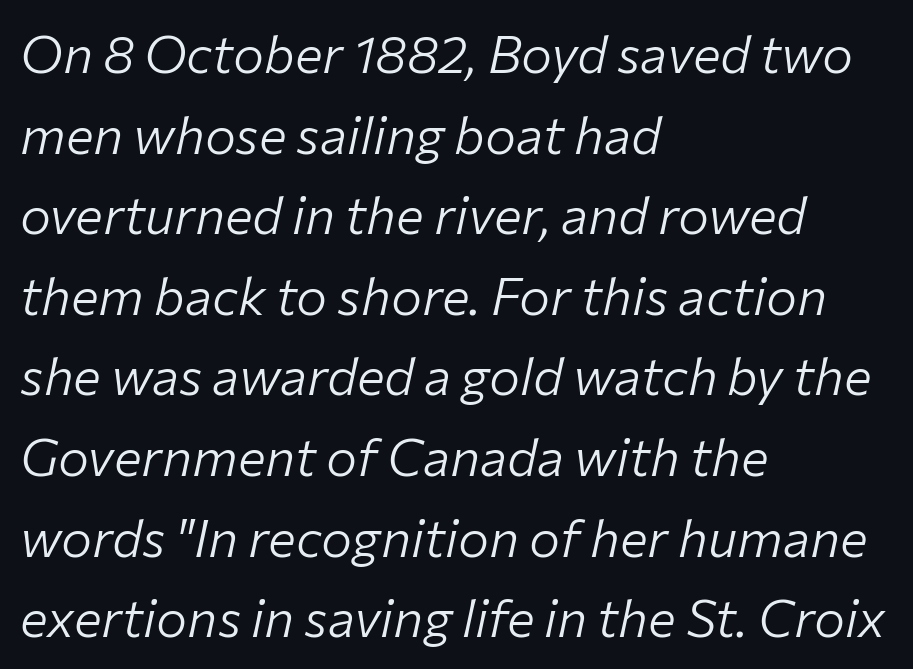
The image shows 52 px light type, italic (leaning right); set left-aligned, normal line spacing (1.55x), normal letter spacing, not underlined; low stroke contrast and a medium x-height.
